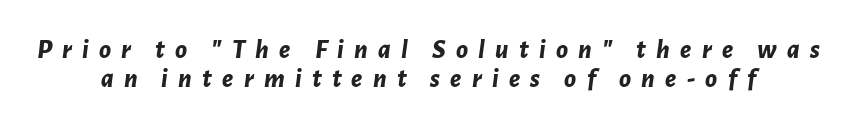
Every letter is thick-stroked: bold, no question. Vertically, the passage feels compressed, each row crowding the next. Each row of text sits above clean, open space. Caption: expanded tracking, letters set apart. An italicized treatment has been applied to the whole sample. The whitespace from short lines is split evenly between both sides.
